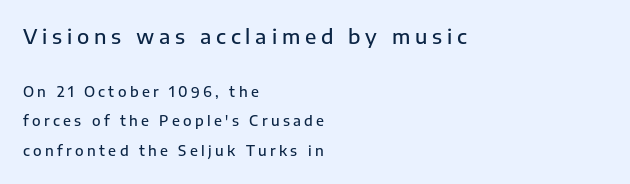
{"italic": "no", "bold": "semi", "underline": "no", "align": "left", "line_spacing": "loose", "line_spacing_ratio": 2.13, "letter_spacing": "wide", "letter_spacing_em": 0.24, "larger_block": "first", "size_ratio": 1.43, "glyph_px": 20}
